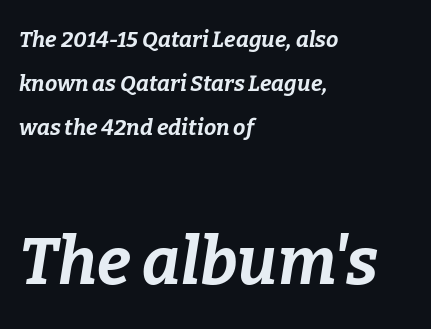
The image shows 65 px bold type, italic (leaning right); set left-aligned, loose line spacing (1.99x), normal letter spacing, not underlined; the second (bottom) block is 2.95x larger; low stroke contrast and a medium x-height.
